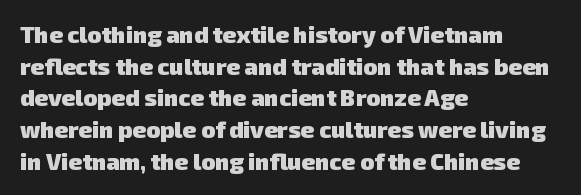
{"bold": "yes", "underline": "no", "align": "left", "line_spacing": "normal", "line_spacing_ratio": 1.38, "letter_spacing": "normal", "letter_spacing_em": 0.0, "glyph_px": 23}
